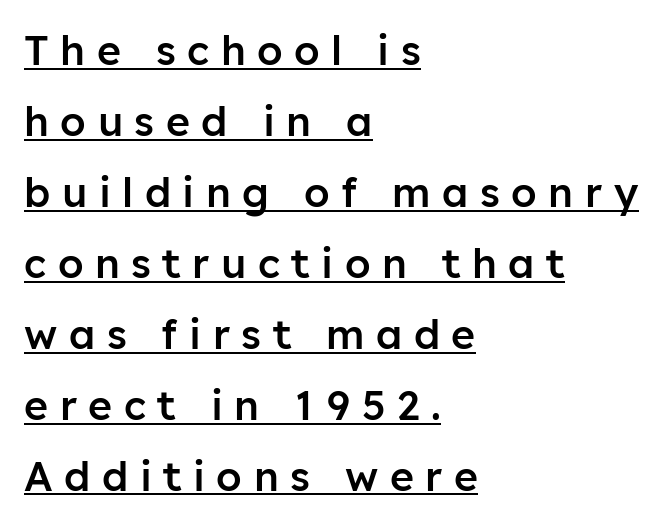
{"serif": "no", "italic": "no", "bold": "semi", "weight": "semibold", "width": "normal", "stroke_contrast": "low", "x_height": "medium", "monospaced": "no", "underline": "yes", "align": "left", "line_spacing_ratio": 1.73, "letter_spacing": "wide", "letter_spacing_em": 0.28, "glyph_px": 41}
